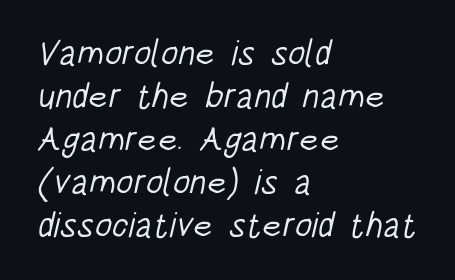
{"serif": "no", "bold": "no", "weight": "light", "width": "condensed", "stroke_contrast": "low", "x_height": "large", "monospaced": "no", "underline": "no", "align": "left", "line_spacing_ratio": 1.23, "letter_spacing": "normal", "letter_spacing_em": 0.0, "glyph_px": 35}
